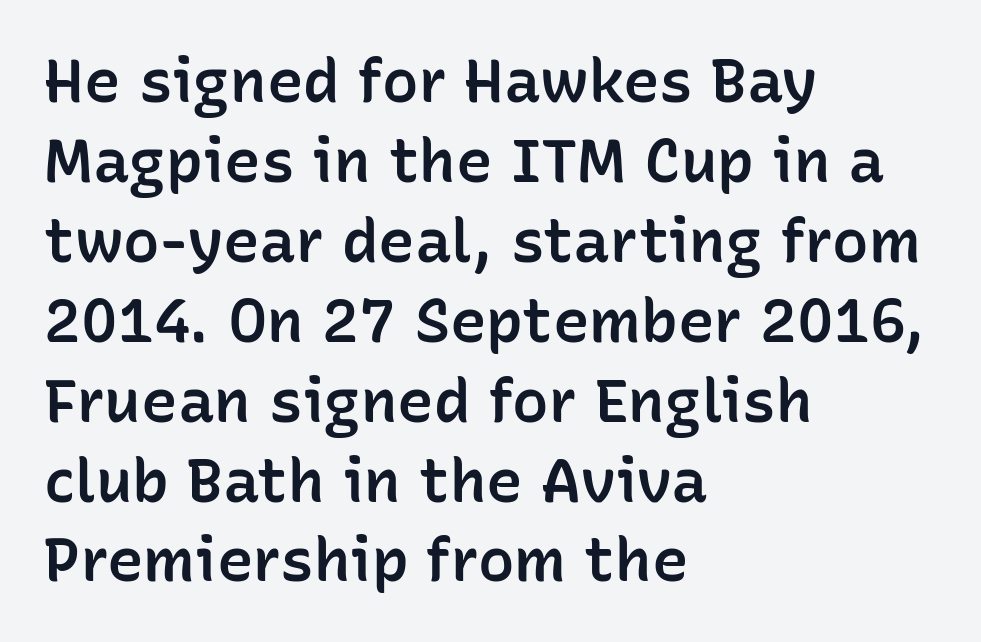
The rendering uses natural spacing where letterforms have individual widths. Every stem runs plumb, perpendicular to the baseline. This is sans-serif lettering, the kind often seen on screens and signage. Does extra space separate the letters? No, they use regular spacing. Where is the straight margin? On the left. A typesetter would call this leading conventional body-copy spacing.
